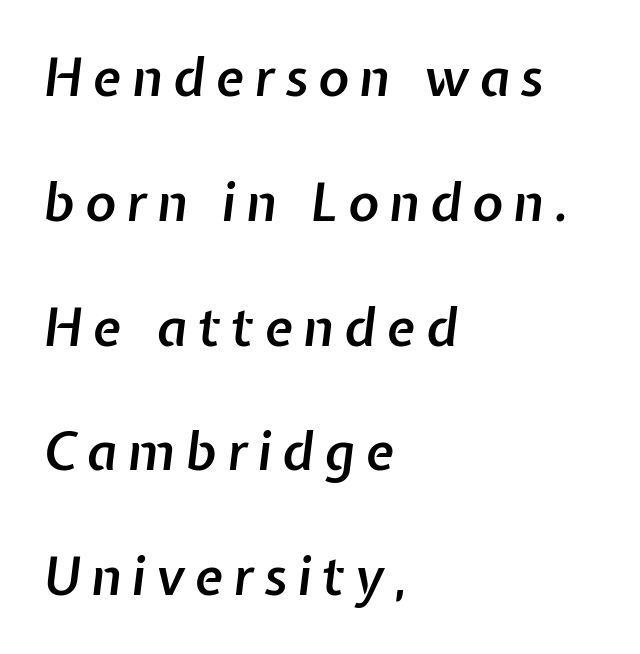
Q: Is the text bold? A: Semi-bold.
Q: Is the text italic (slanted)? A: Yes, it leans right by about 7 degrees.
Q: Is the text underlined? A: No.
Q: How is the paragraph aligned? A: Left-aligned.
Q: Is the spacing between letters normal or unusually wide? A: Unusually wide.
Q: Is the spacing between lines tight, normal or loose? A: Loose.
Q: Width (condensed, normal, or wide)? A: Normal.
Q: Stroke contrast? A: Low.
Q: x-height? A: Medium.
Q: Monospaced? A: No.
